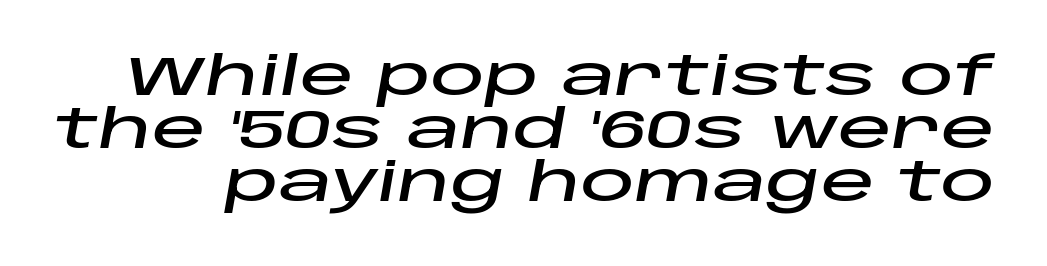
The image shows 54 px wide type, italic (leaning right); set tight line spacing (0.98x), normal letter spacing, not underlined; low stroke contrast and a large x-height.
